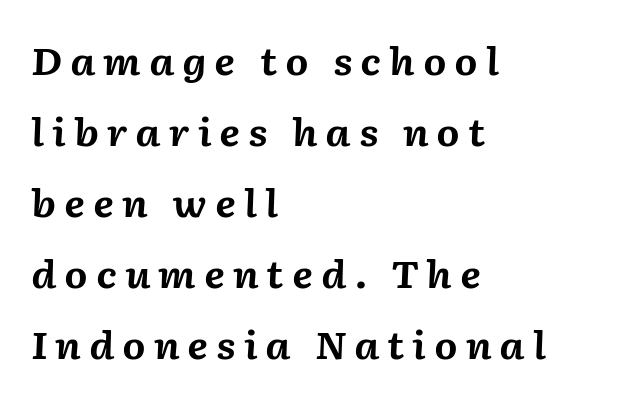
{"italic": "yes", "lean": "right", "slant_degrees": 2, "bold": "yes", "weight": "bold", "width": "normal", "stroke_contrast": "medium", "x_height": "medium", "monospaced": "no", "underline": "no", "align": "left", "line_spacing": "loose", "line_spacing_ratio": 1.92, "letter_spacing": "wide", "letter_spacing_em": 0.21, "glyph_px": 37}
